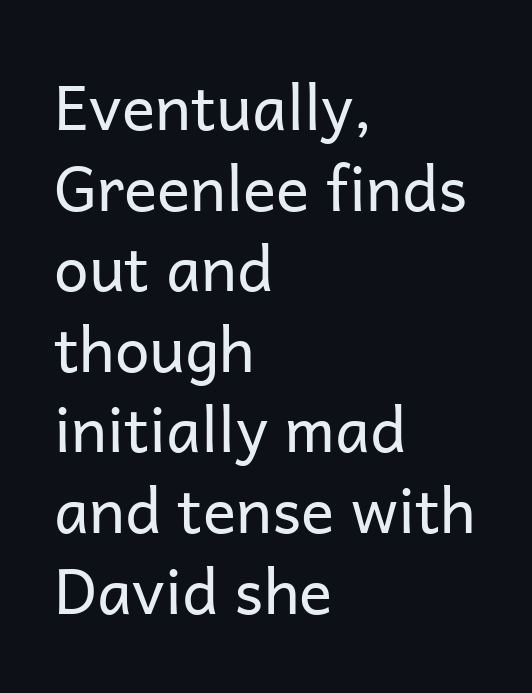
Q: Is the text bold? A: No.
Q: Is the text italic (slanted)? A: No, it is upright.
Q: Is the typeface a serif or a sans-serif typeface? A: Sans-serif.
Q: Is the text underlined? A: No.
Q: How is the paragraph aligned? A: Left-aligned.
Q: Is the spacing between letters normal or unusually wide? A: Normal.
Q: Is the spacing between lines tight, normal or loose? A: Normal.
Q: Width (condensed, normal, or wide)? A: Normal.
Q: Stroke contrast? A: Low.
Q: x-height? A: Medium.
Q: Monospaced? A: No.
